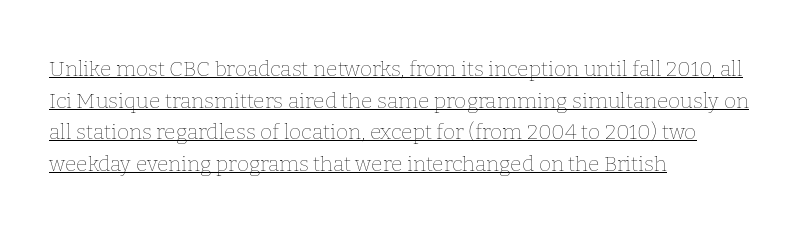
Q: Is the text bold? A: No.
Q: Is the text italic (slanted)? A: No, it is upright.
Q: Is the text underlined? A: Yes.
Q: How is the paragraph aligned? A: Left-aligned.
Q: Is the spacing between letters normal or unusually wide? A: Normal.
Q: Is the spacing between lines tight, normal or loose? A: Normal.
